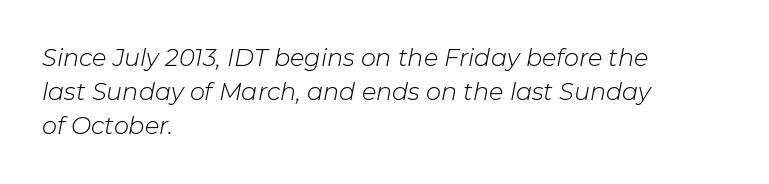
The image shows 24 px text type, italic (leaning right); set left-aligned, normal line spacing (1.42x), normal letter spacing, not underlined.
